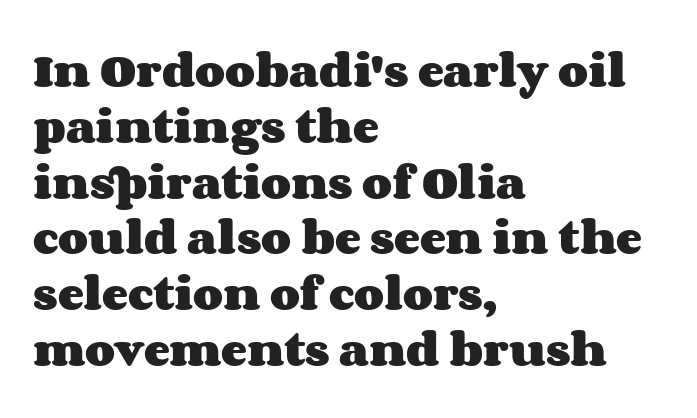
The image shows 39 px heavy, wide type, upright; set left-aligned, normal line spacing (1.43x), normal letter spacing, not underlined; medium stroke contrast and a large x-height.
